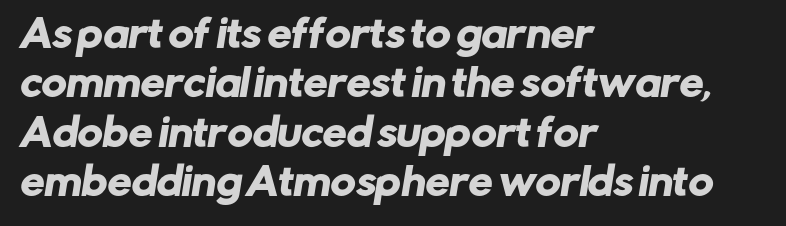
Q: Is the typeface a serif or a sans-serif typeface? A: Sans-serif.
Q: Is the text underlined? A: No.
Q: How is the paragraph aligned? A: Left-aligned.
Q: Is the spacing between letters normal or unusually wide? A: Normal.
Q: Is the spacing between lines tight, normal or loose? A: Normal.
Q: Width (condensed, normal, or wide)? A: Normal.
Q: Stroke contrast? A: Low.
Q: x-height? A: Medium.
Q: Monospaced? A: No.
